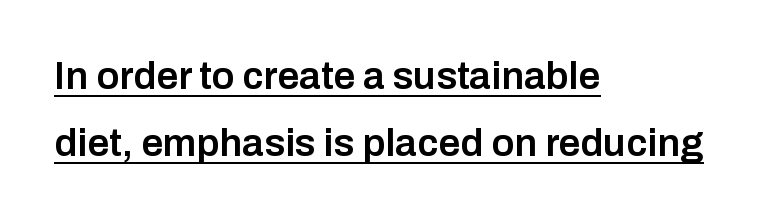
The image shows 39 px semibold sans-serif type, upright; set left-aligned, line spacing 1.71x, normal letter spacing, underlined; low stroke contrast and a medium x-height.
